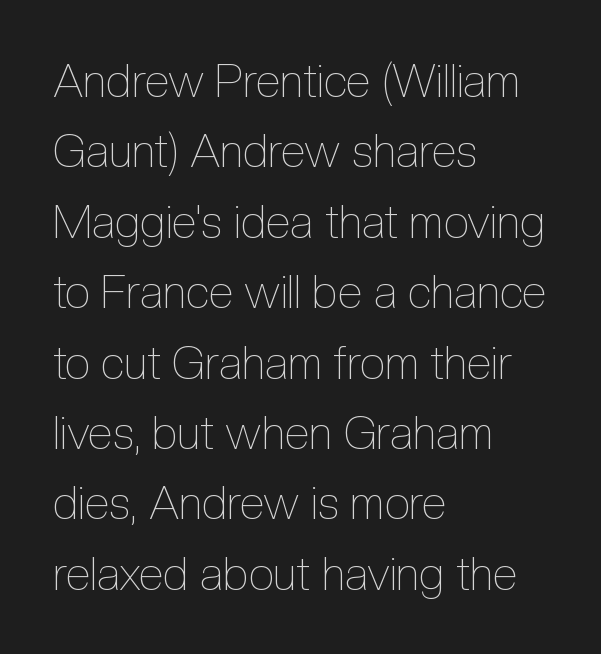
The image shows 46 px thin, condensed type, upright; set left-aligned, normal line spacing (1.53x), normal letter spacing, not underlined; a medium x-height.
